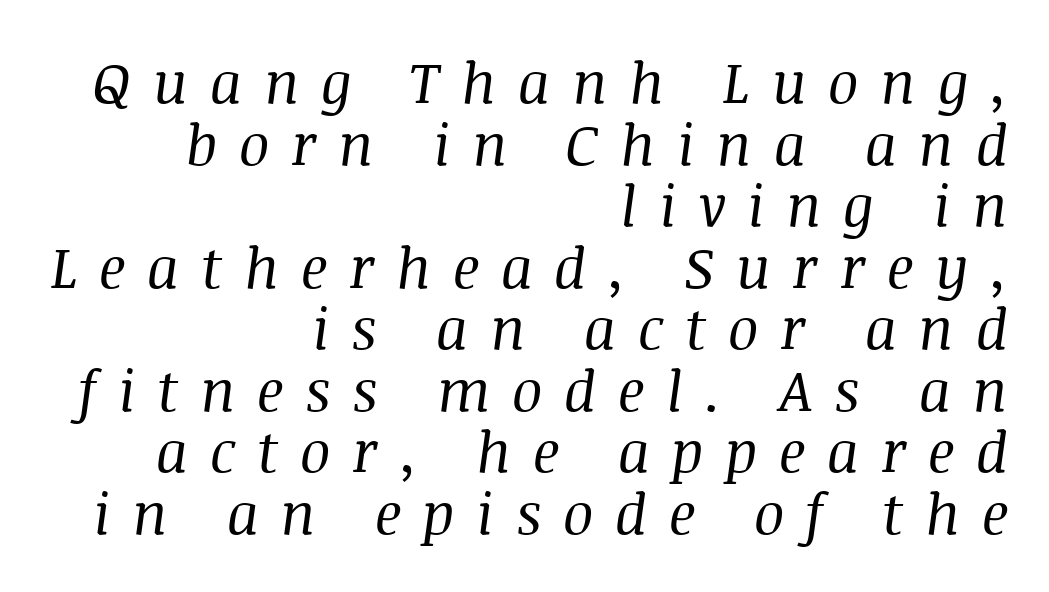
The font family rendered here belongs to the serif group. Anything drawn beneath the words? Only blank space. A typesetter would call this proportional, since set widths differ per character. If you measured baseline to baseline, you'd find a short distance. Is the block centered? No — it sits flush against the right margin.
